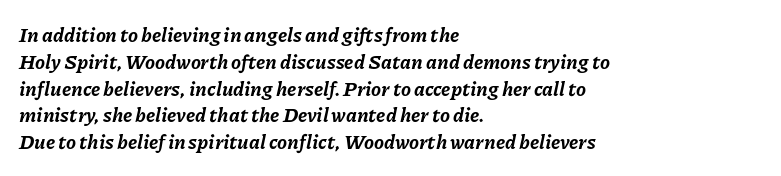
Q: Is the text bold? A: Yes.
Q: Is the text italic (slanted)? A: Yes, it leans right by about 11 degrees.
Q: Is the text underlined? A: No.
Q: How is the paragraph aligned? A: Left-aligned.
Q: Is the spacing between letters normal or unusually wide? A: Normal.
Q: Is the spacing between lines tight, normal or loose? A: Normal.
